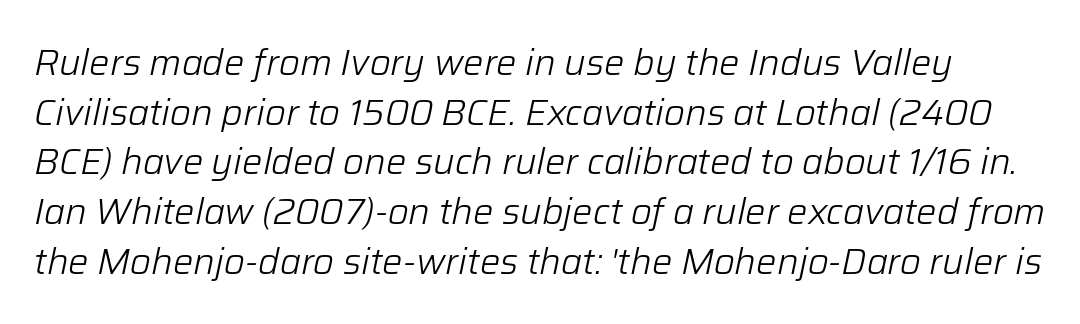
{"italic": "yes", "lean": "right", "slant_degrees": 12, "bold": "no", "weight": "light", "width": "normal", "stroke_contrast": "low", "x_height": "medium", "monospaced": "no", "underline": "no", "line_spacing": "normal", "line_spacing_ratio": 1.38, "letter_spacing": "normal", "letter_spacing_em": 0.0, "glyph_px": 36}
